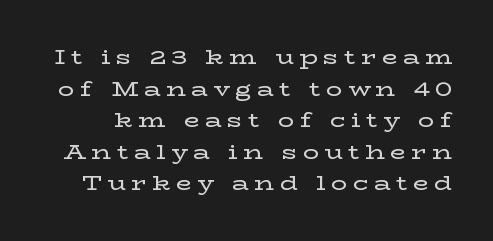
Q: Is the text italic (slanted)? A: No, it is upright.
Q: Is the text underlined? A: No.
Q: Is the spacing between letters normal or unusually wide? A: Unusually wide.
Q: Is the spacing between lines tight, normal or loose? A: Normal.
